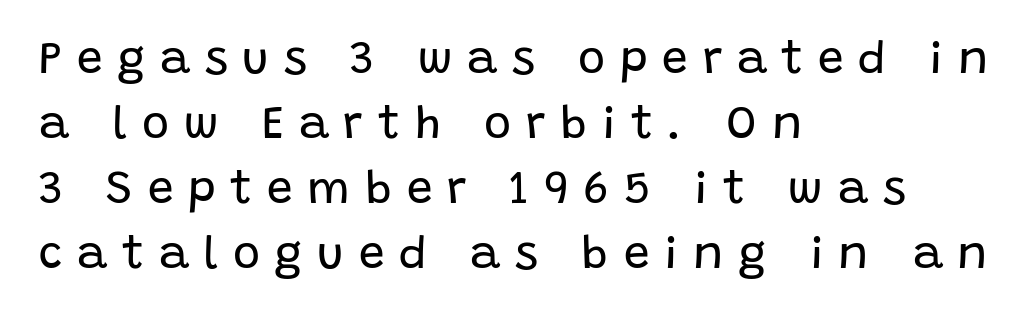
The image shows 46 px regular-weight sans-serif type, upright; set left-aligned, normal line spacing (1.41x), unusually wide letter spacing (+0.32 em), not underlined; low stroke contrast and a large x-height.
